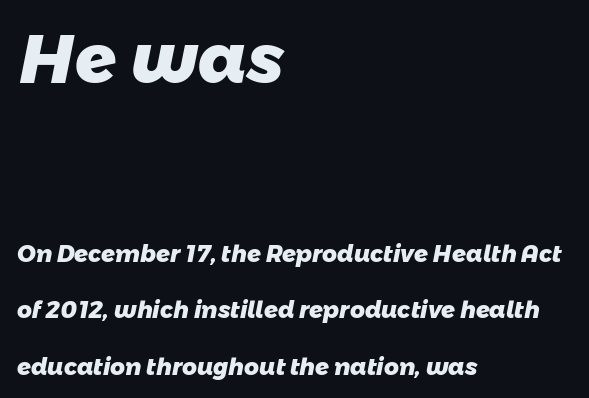
{"serif": "no", "bold": "yes", "weight": "heavy", "width": "normal", "stroke_contrast": "low", "x_height": "medium", "monospaced": "no", "underline": "no", "align": "left", "line_spacing": "loose", "line_spacing_ratio": 2.46, "letter_spacing": "normal", "letter_spacing_em": 0.0, "larger_block": "first", "size_ratio": 2.96, "glyph_px": 68}
